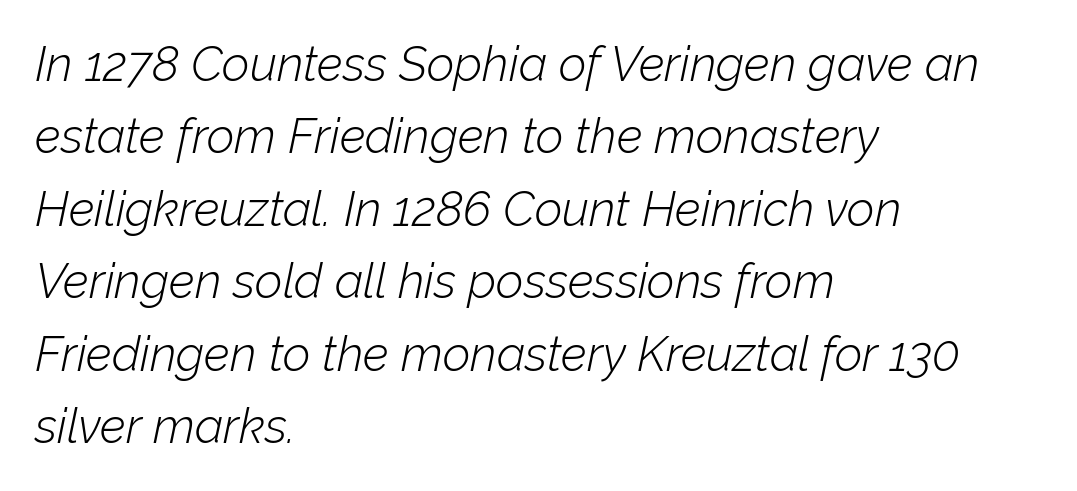
Q: Is the text bold? A: No.
Q: Is the text italic (slanted)? A: Yes, it leans right by about 12 degrees.
Q: Is the text underlined? A: No.
Q: How is the paragraph aligned? A: Left-aligned.
Q: Is the spacing between letters normal or unusually wide? A: Normal.
Q: Is the spacing between lines tight, normal or loose? A: Normal.
Q: Width (condensed, normal, or wide)? A: Normal.
Q: Stroke contrast? A: Low.
Q: x-height? A: Medium.
Q: Monospaced? A: No.
